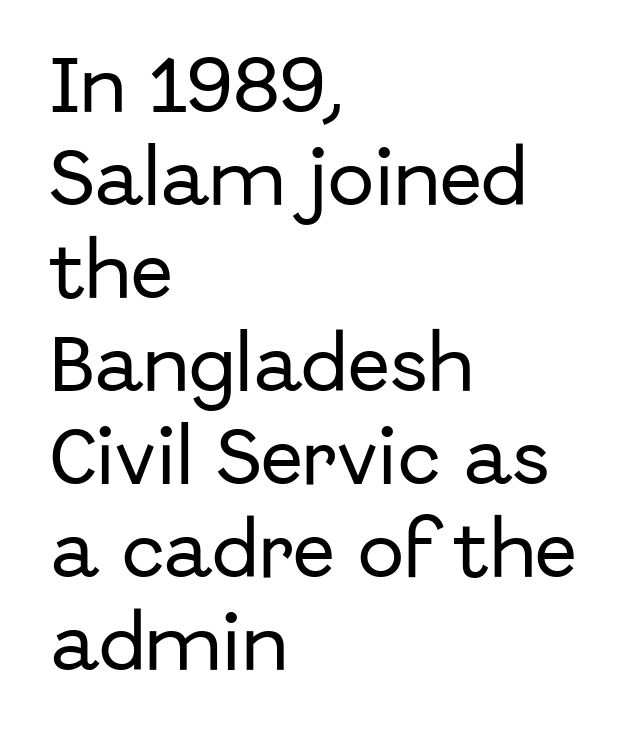
{"serif": "no", "italic": "no", "width": "normal", "stroke_contrast": "low", "x_height": "medium", "monospaced": "no", "underline": "no", "align": "left", "line_spacing": "normal", "line_spacing_ratio": 1.5, "letter_spacing": "normal", "letter_spacing_em": 0.0, "glyph_px": 62}
